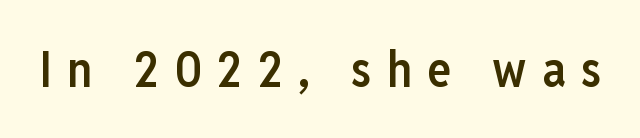
The image shows 50 px semibold, condensed sans-serif type, upright; set unusually wide letter spacing (+0.3 em), not underlined; low stroke contrast and a medium x-height.
